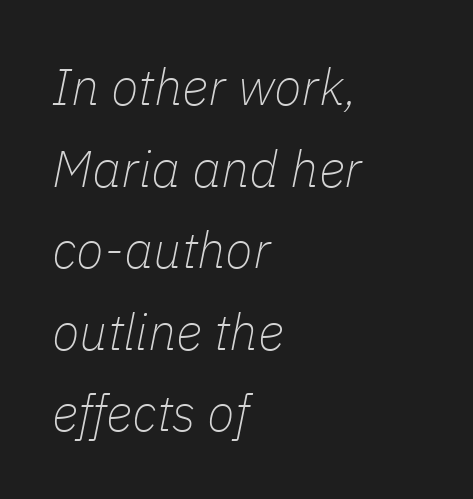
Nobody drew a line under any word here. Characters are canted at an angle relative to the baseline's perpendicular. The passage shown has conventional tracking throughout. This sample has the flowing, uneven cadence of proportional lettering.
